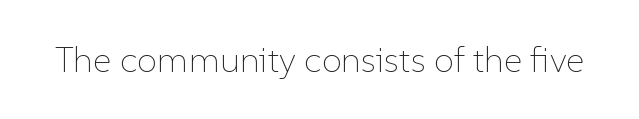
Q: Is the text bold? A: No.
Q: Is the text italic (slanted)? A: No, it is upright.
Q: Is the text underlined? A: No.
Q: Is the spacing between letters normal or unusually wide? A: Normal.
Q: Width (condensed, normal, or wide)? A: Normal.
Q: Stroke contrast? A: Low.
Q: x-height? A: Medium.
Q: Monospaced? A: No.
